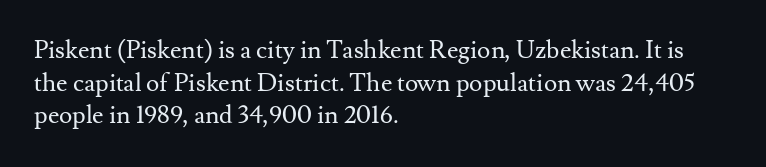
{"italic": "no", "bold": "no", "underline": "no", "align": "left", "line_spacing": "normal", "line_spacing_ratio": 1.31, "letter_spacing": "normal", "letter_spacing_em": 0.0, "glyph_px": 25}
